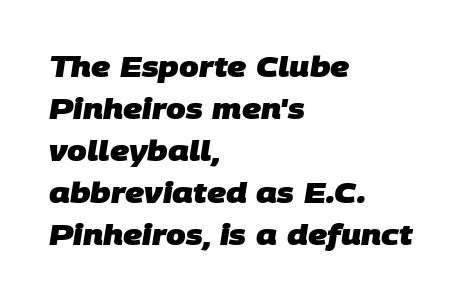
{"serif": "no", "bold": "yes", "weight": "heavy", "width": "normal", "stroke_contrast": "low", "x_height": "large", "monospaced": "no", "underline": "no", "align": "left", "line_spacing": "normal", "line_spacing_ratio": 1.5, "letter_spacing": "normal", "letter_spacing_em": 0.0, "glyph_px": 28}
